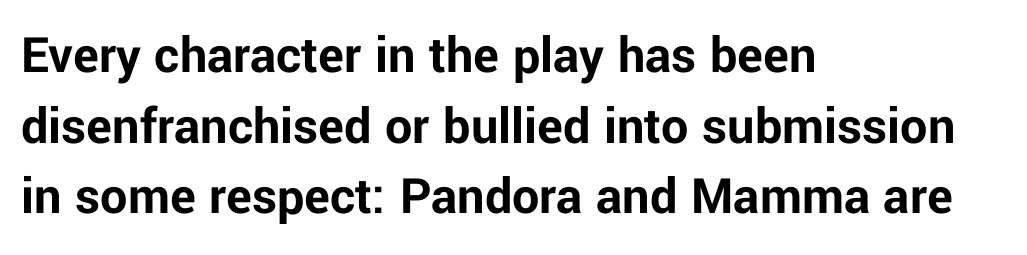
The image shows 54 px bold sans-serif type, upright; set left-aligned, normal line spacing (1.31x), normal letter spacing, not underlined; low stroke contrast and a medium x-height.
